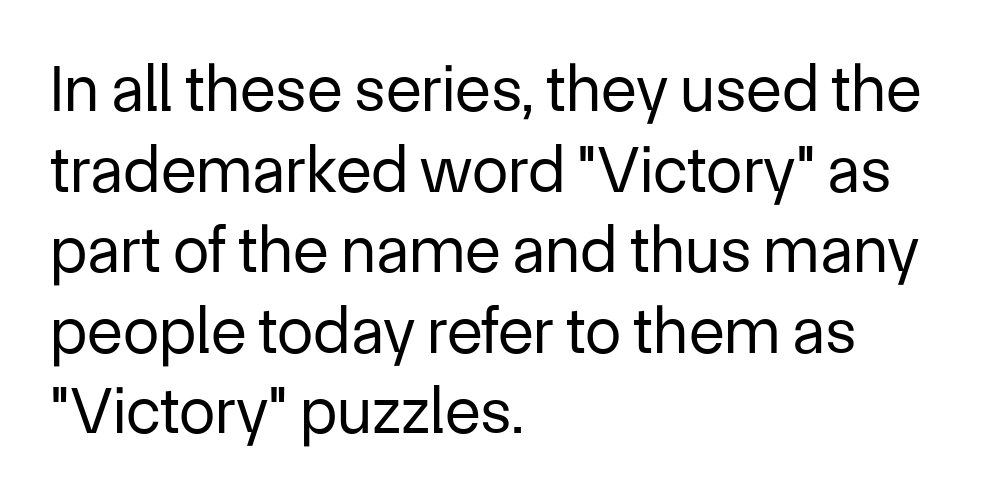
{"serif": "no", "italic": "no", "bold": "no", "weight": "regular", "width": "normal", "stroke_contrast": "low", "x_height": "medium", "monospaced": "no", "underline": "no", "align": "left", "line_spacing_ratio": 1.22, "letter_spacing": "normal", "letter_spacing_em": 0.0, "glyph_px": 66}
